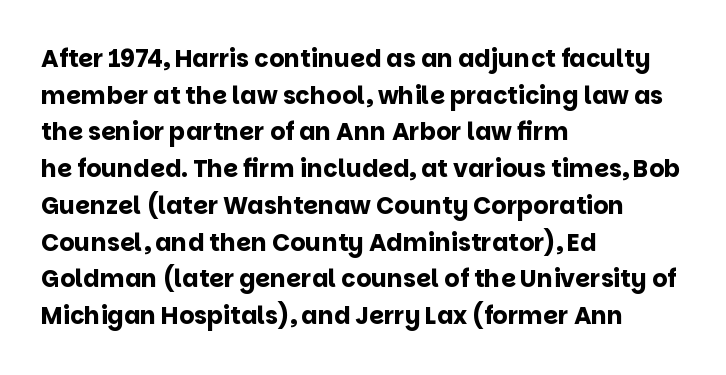
Q: Is the text bold? A: Yes.
Q: Is the text italic (slanted)? A: No, it is upright.
Q: Is the text underlined? A: No.
Q: How is the paragraph aligned? A: Left-aligned.
Q: Is the spacing between letters normal or unusually wide? A: Normal.
Q: Is the spacing between lines tight, normal or loose? A: Normal.
